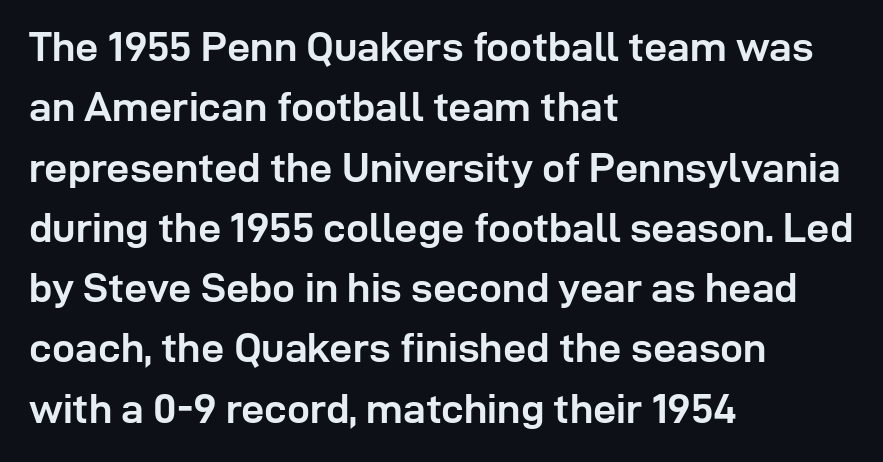
{"serif": "no", "italic": "no", "bold": "yes", "weight": "semibold", "width": "normal", "stroke_contrast": "low", "x_height": "medium", "monospaced": "no", "underline": "no", "align": "left", "line_spacing": "normal", "line_spacing_ratio": 1.47, "letter_spacing": "normal", "letter_spacing_em": 0.0, "glyph_px": 41}
